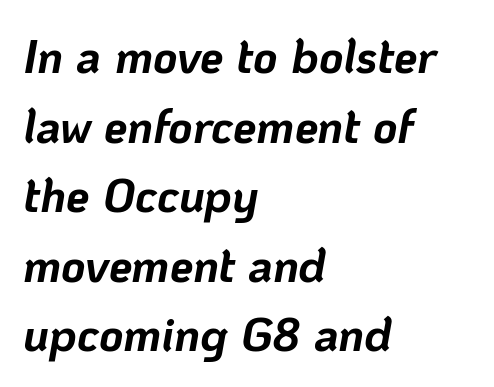
Q: Is the text bold? A: Yes.
Q: Is the text italic (slanted)? A: Yes, it leans right by about 10 degrees.
Q: Is the text underlined? A: No.
Q: How is the paragraph aligned? A: Left-aligned.
Q: Is the spacing between letters normal or unusually wide? A: Normal.
Q: Is the spacing between lines tight, normal or loose? A: Normal.
Q: Width (condensed, normal, or wide)? A: Normal.
Q: Stroke contrast? A: Low.
Q: x-height? A: Medium.
Q: Monospaced? A: No.
